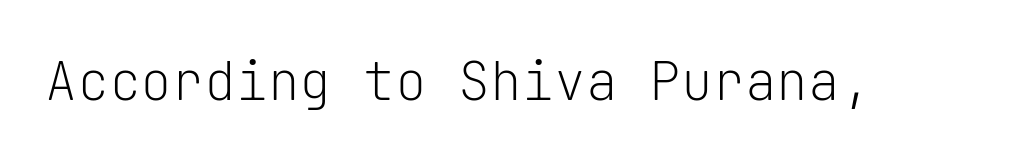
{"serif": "no", "italic": "no", "bold": "no", "weight": "light", "width": "normal", "stroke_contrast": "low", "x_height": "medium", "monospaced": "yes", "underline": "no", "letter_spacing": "normal", "letter_spacing_em": 0.0, "glyph_px": 53}
